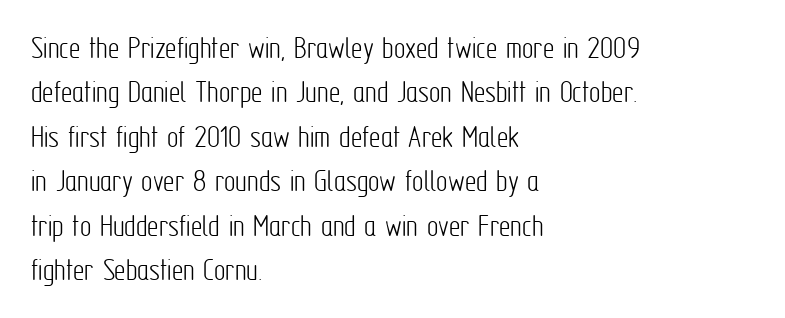
The image shows 32 px light, condensed sans-serif type, upright; set left-aligned, normal line spacing (1.39x), normal letter spacing, not underlined; low stroke contrast and a medium x-height.
